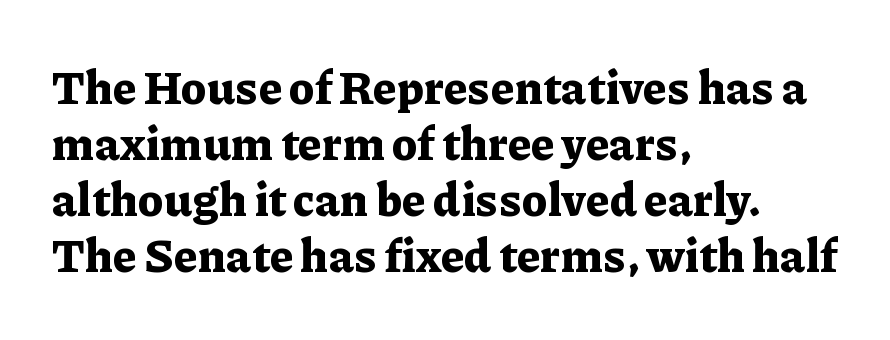
{"serif": "yes", "italic": "no", "bold": "yes", "weight": "bold", "width": "normal", "stroke_contrast": "low", "x_height": "medium", "monospaced": "no", "underline": "no", "align": "left", "line_spacing_ratio": 1.22, "letter_spacing": "normal", "letter_spacing_em": 0.0, "glyph_px": 46}
